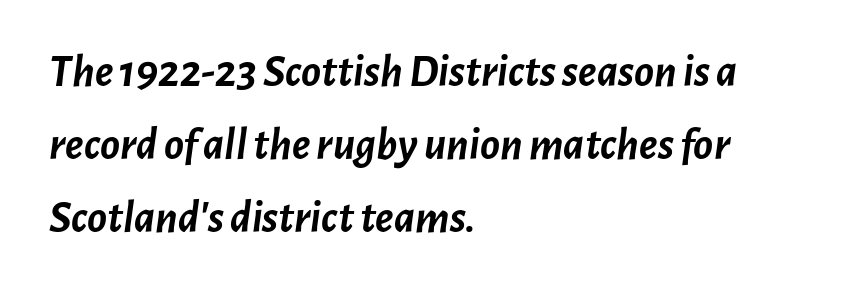
{"italic": "yes", "lean": "right", "slant_degrees": 7, "bold": "yes", "weight": "semibold", "width": "normal", "stroke_contrast": "low", "x_height": "medium", "monospaced": "no", "underline": "no", "align": "left", "line_spacing": "normal", "line_spacing_ratio": 1.59, "letter_spacing": "normal", "letter_spacing_em": 0.0, "glyph_px": 46}
